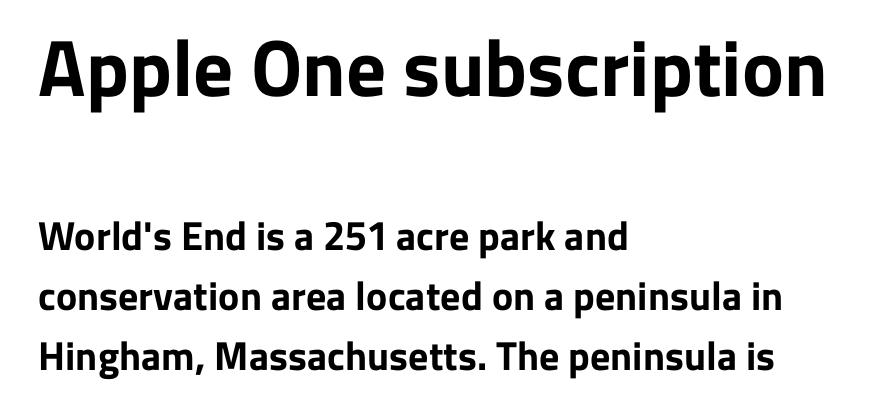
{"serif": "no", "italic": "no", "bold": "yes", "weight": "bold", "width": "normal", "stroke_contrast": "low", "x_height": "medium", "monospaced": "no", "underline": "no", "align": "left", "line_spacing": "normal", "line_spacing_ratio": 1.5, "letter_spacing": "normal", "letter_spacing_em": 0.0, "larger_block": "first", "size_ratio": 1.98, "glyph_px": 79}
